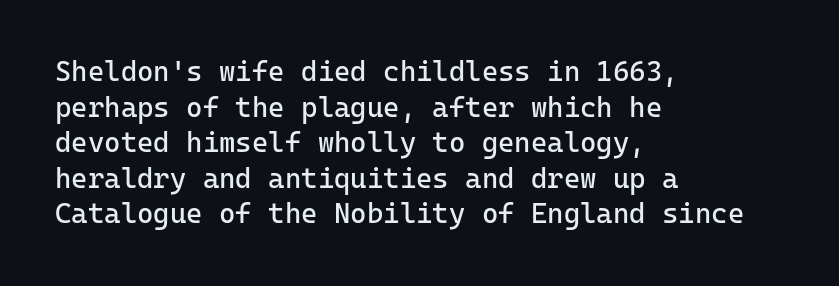
The image shows 28 px regular-weight sans-serif type, upright, monospaced; set left-aligned, normal line spacing (1.27x), normal letter spacing, not underlined; low stroke contrast and a medium x-height.
